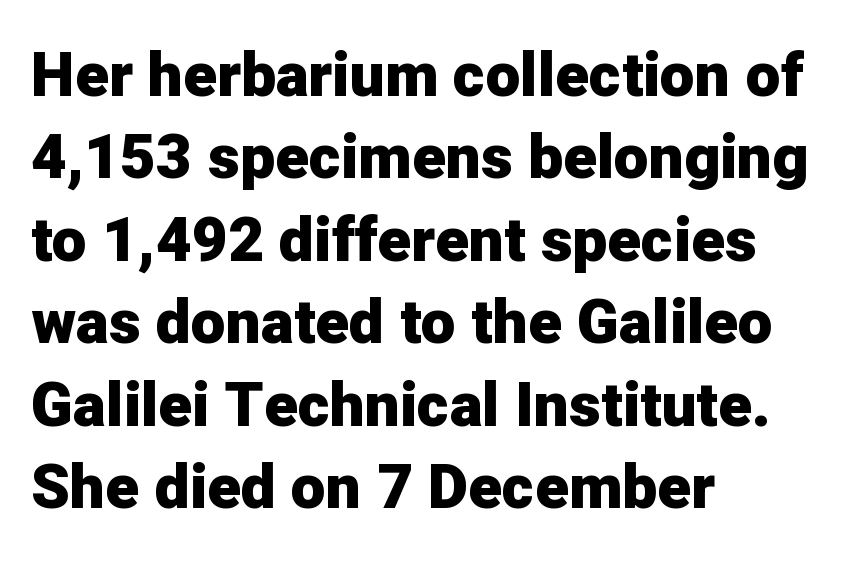
Q: Is the text bold? A: Yes.
Q: Is the text italic (slanted)? A: No, it is upright.
Q: Is the typeface a serif or a sans-serif typeface? A: Sans-serif.
Q: Is the text underlined? A: No.
Q: How is the paragraph aligned? A: Left-aligned.
Q: Is the spacing between letters normal or unusually wide? A: Normal.
Q: Is the spacing between lines tight, normal or loose? A: Normal.
Q: Width (condensed, normal, or wide)? A: Normal.
Q: Stroke contrast? A: Low.
Q: x-height? A: Medium.
Q: Monospaced? A: No.
